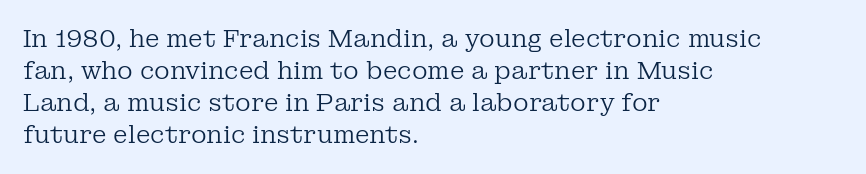
{"italic": "no", "bold": "no", "underline": "no", "align": "left", "line_spacing": "normal", "line_spacing_ratio": 1.33, "letter_spacing": "normal", "letter_spacing_em": 0.0, "glyph_px": 24}
